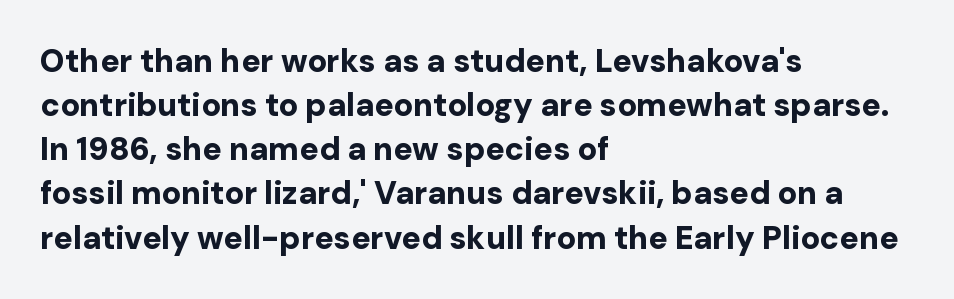
The image shows 32 px bold sans-serif type, upright; set left-aligned, normal line spacing (1.38x), normal letter spacing, not underlined; low stroke contrast and a medium x-height.
